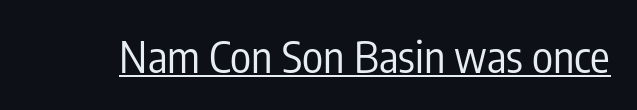
{"serif": "no", "italic": "no", "bold": "no", "weight": "regular", "width": "condensed", "stroke_contrast": "low", "x_height": "medium", "monospaced": "no", "underline": "yes", "letter_spacing": "normal", "letter_spacing_em": 0.0, "glyph_px": 44}
